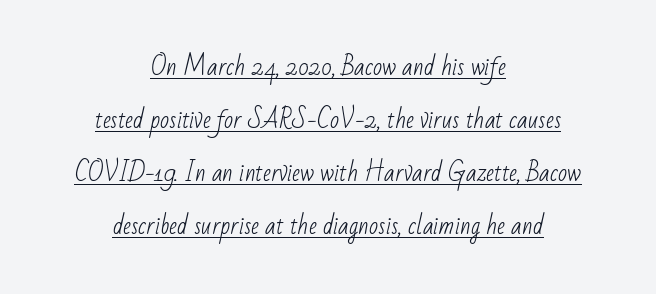
The image shows 24 px text type; set centered, loose line spacing (2.21x), normal letter spacing, underlined.
